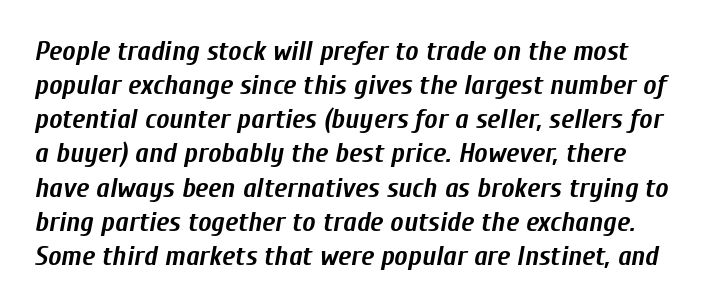
The image shows 28 px semibold, condensed type, italic (leaning right); set line spacing 1.22x, normal letter spacing, not underlined; low stroke contrast and a medium x-height.
